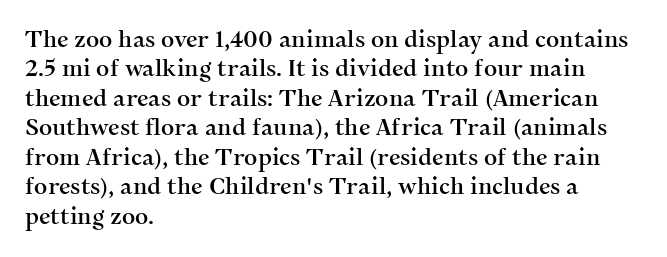
The image shows 23 px text type, upright; set left-aligned, normal line spacing (1.28x), normal letter spacing, not underlined.
